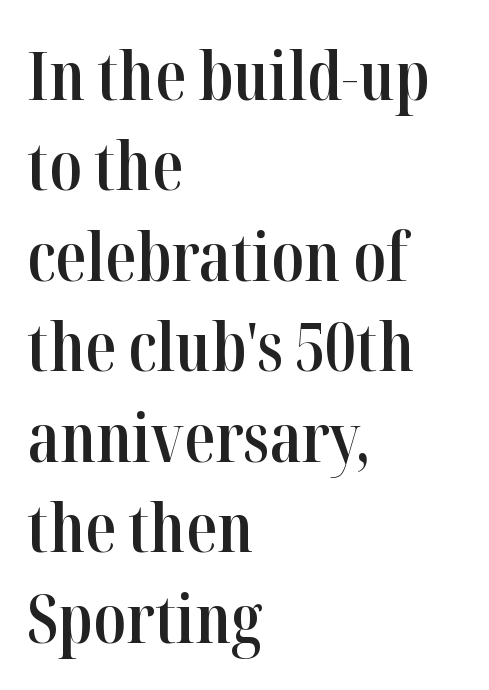
The image shows 68 px semibold, condensed serif type, upright; set left-aligned, normal line spacing (1.33x), normal letter spacing, not underlined; high stroke contrast and a medium x-height.
